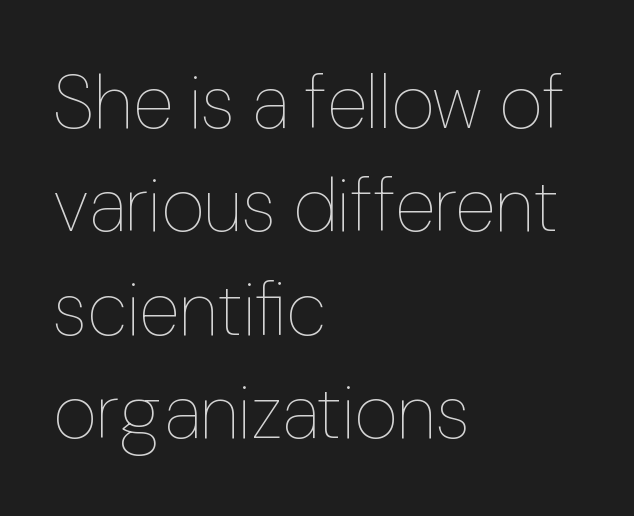
Q: Is the text bold? A: No.
Q: Is the text italic (slanted)? A: No, it is upright.
Q: Is the text underlined? A: No.
Q: How is the paragraph aligned? A: Left-aligned.
Q: Is the spacing between letters normal or unusually wide? A: Normal.
Q: Is the spacing between lines tight, normal or loose? A: Normal.
Q: Width (condensed, normal, or wide)? A: Normal.
Q: Stroke contrast? A: Low.
Q: x-height? A: Medium.
Q: Monospaced? A: No.
